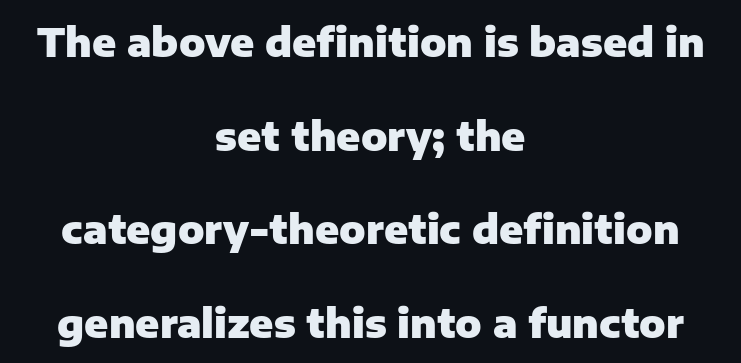
Q: Is the text bold? A: Yes.
Q: Is the text italic (slanted)? A: No, it is upright.
Q: Is the typeface a serif or a sans-serif typeface? A: Sans-serif.
Q: Is the text underlined? A: No.
Q: How is the paragraph aligned? A: Centered.
Q: Is the spacing between letters normal or unusually wide? A: Normal.
Q: Is the spacing between lines tight, normal or loose? A: Loose.
Q: Width (condensed, normal, or wide)? A: Normal.
Q: Stroke contrast? A: Low.
Q: x-height? A: Medium.
Q: Monospaced? A: No.
